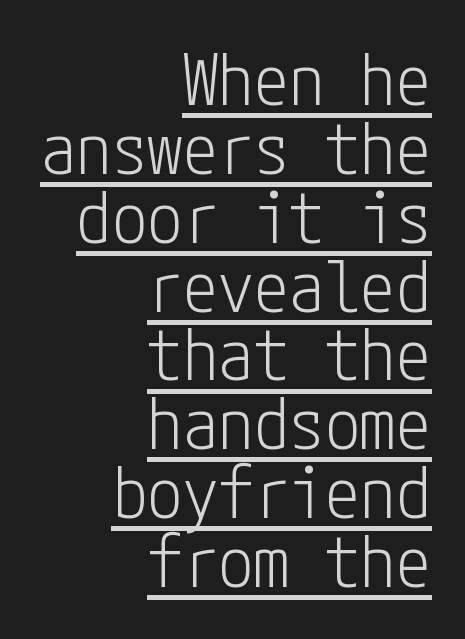
The image shows 71 px light, condensed sans-serif type, upright; set right-aligned, tight line spacing (0.97x), normal letter spacing, underlined; low stroke contrast and a medium x-height.
